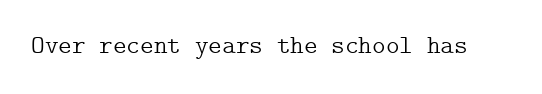
A roman cut, with each character standing at attention. Decoration check: the copy has no underline. The gaps between neighbouring characters are ordinary and unremarkable. Bold? No — there's no thickening of the strokes.
